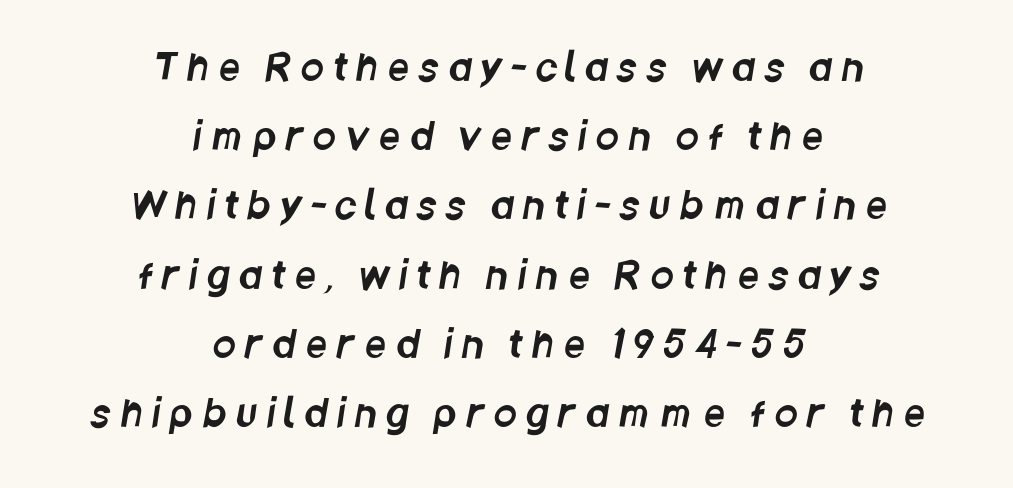
{"serif": "no", "width": "condensed", "stroke_contrast": "low", "x_height": "large", "monospaced": "no", "underline": "no", "align": "center", "line_spacing_ratio": 1.87, "letter_spacing": "wide", "letter_spacing_em": 0.27, "glyph_px": 37}
